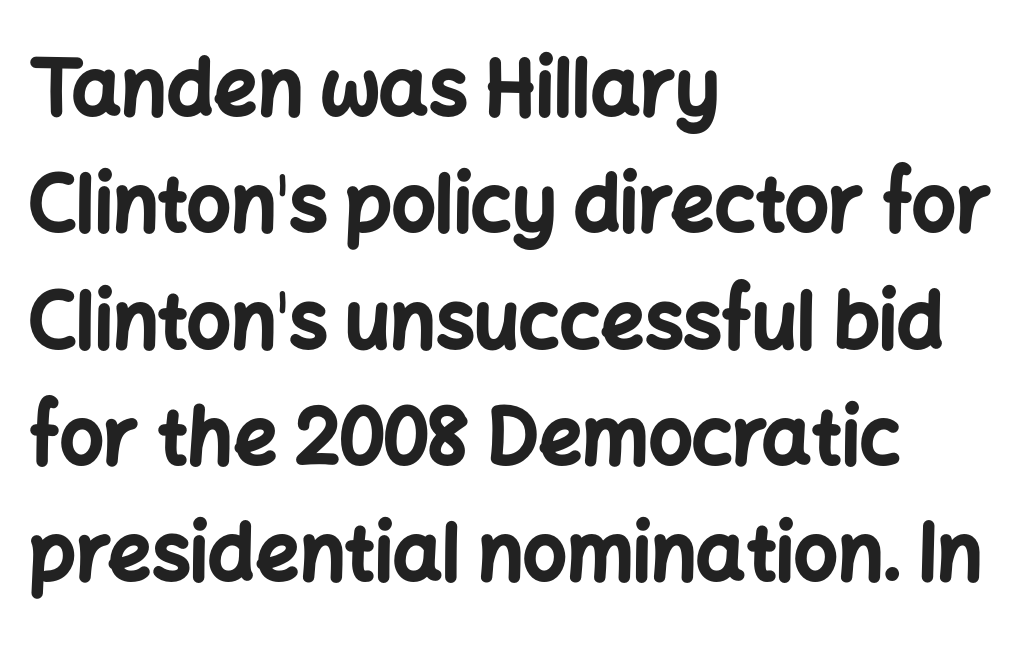
The image shows 77 px bold sans-serif type, upright; set left-aligned, normal line spacing (1.51x), normal letter spacing, not underlined; low stroke contrast and a medium x-height.
